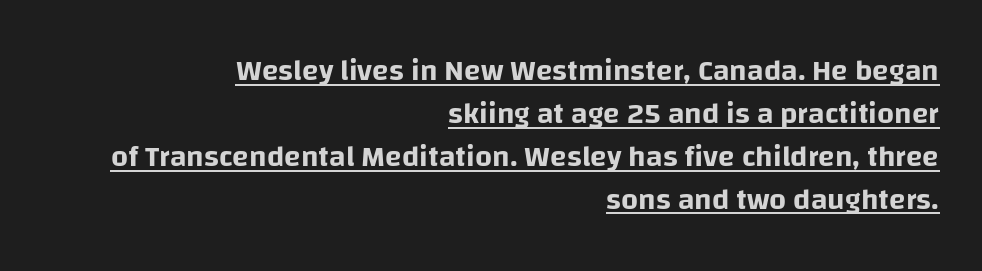
Q: Is the text italic (slanted)? A: No, it is upright.
Q: Is the typeface a serif or a sans-serif typeface? A: Sans-serif.
Q: Is the text underlined? A: Yes.
Q: How is the paragraph aligned? A: Right-aligned.
Q: Is the spacing between letters normal or unusually wide? A: Normal.
Q: Is the spacing between lines tight, normal or loose? A: Normal.
Q: Width (condensed, normal, or wide)? A: Normal.
Q: Stroke contrast? A: Low.
Q: x-height? A: Large.
Q: Monospaced? A: No.
